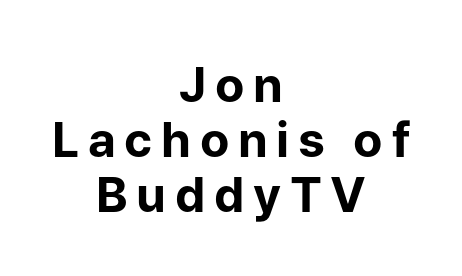
Q: Is the text bold? A: Yes.
Q: Is the text italic (slanted)? A: No, it is upright.
Q: Is the typeface a serif or a sans-serif typeface? A: Sans-serif.
Q: Is the text underlined? A: No.
Q: How is the paragraph aligned? A: Centered.
Q: Is the spacing between lines tight, normal or loose? A: Tight.
Q: Width (condensed, normal, or wide)? A: Normal.
Q: Stroke contrast? A: Low.
Q: x-height? A: Medium.
Q: Monospaced? A: No.
